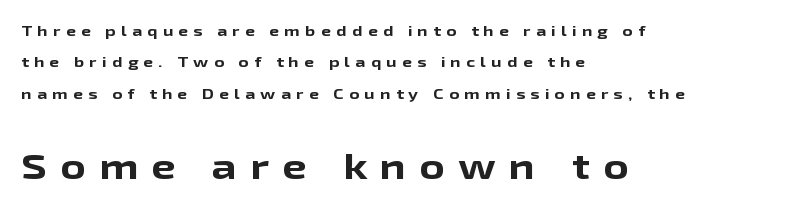
{"serif": "no", "italic": "no", "bold": "yes", "weight": "bold", "width": "wide", "stroke_contrast": "low", "x_height": "medium", "monospaced": "no", "underline": "no", "align": "left", "line_spacing": "loose", "line_spacing_ratio": 2.25, "letter_spacing": "wide", "letter_spacing_em": 0.38, "larger_block": "second", "size_ratio": 2.5, "glyph_px": 35}
